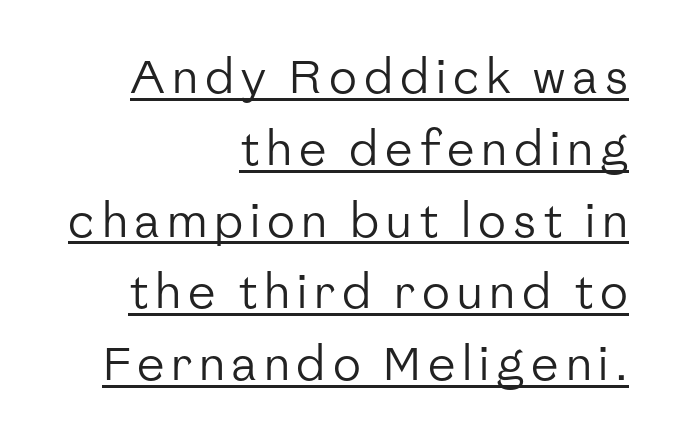
Vertical stems look standard width or narrower in stroke. Grotesque or geometric, the face here clearly has no serifs. Successive baselines arrive at the customary interval. Glance below the letters and you will spot a drawn line.
